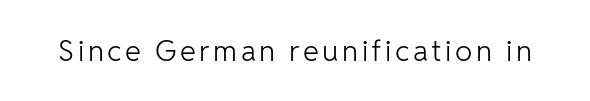
{"serif": "no", "italic": "no", "bold": "no", "weight": "light", "width": "normal", "stroke_contrast": "low", "x_height": "medium", "monospaced": "no", "underline": "no", "glyph_px": 29}
